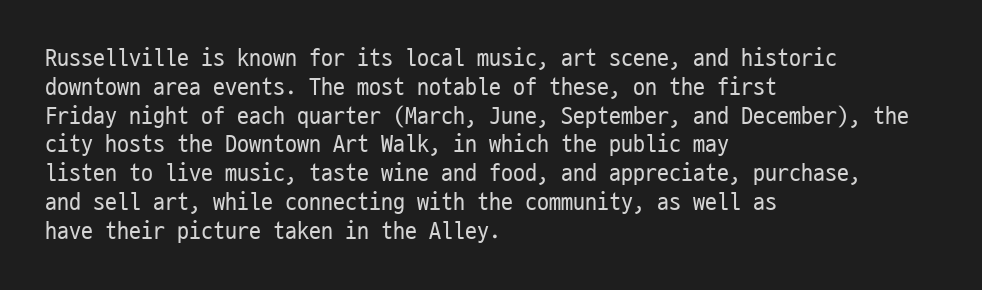
{"italic": "no", "bold": "no", "underline": "no", "align": "left", "line_spacing_ratio": 1.2, "letter_spacing": "normal", "letter_spacing_em": 0.0, "glyph_px": 24}
